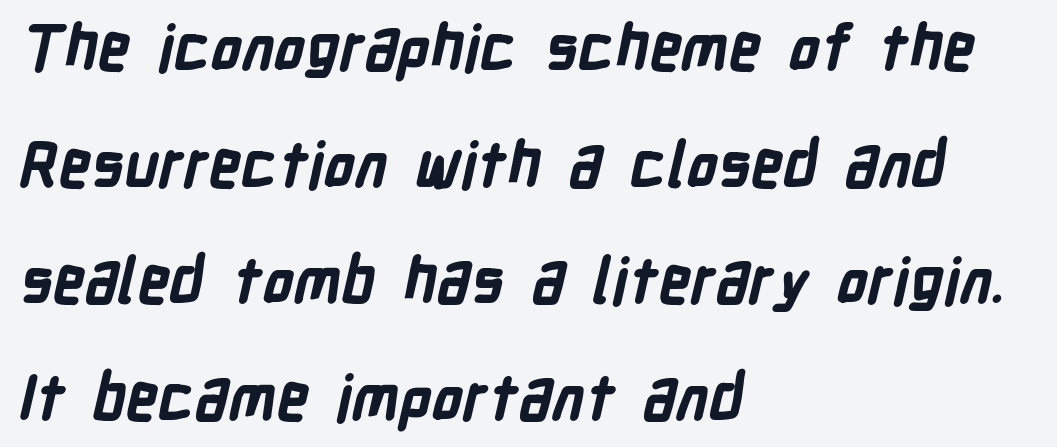
Q: Is the text bold? A: Yes.
Q: Is the typeface a serif or a sans-serif typeface? A: Sans-serif.
Q: Is the text underlined? A: No.
Q: How is the paragraph aligned? A: Left-aligned.
Q: Is the spacing between letters normal or unusually wide? A: Normal.
Q: Width (condensed, normal, or wide)? A: Condensed.
Q: Stroke contrast? A: Low.
Q: x-height? A: Medium.
Q: Monospaced? A: No.
